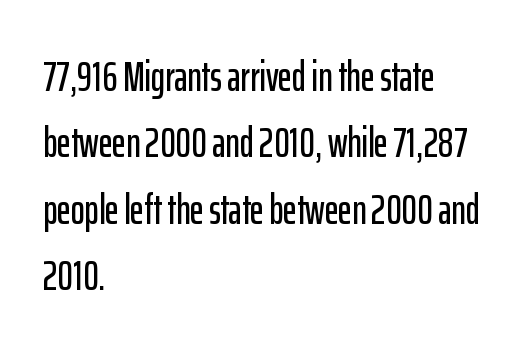
Q: Is the text italic (slanted)? A: No, it is upright.
Q: Is the typeface a serif or a sans-serif typeface? A: Sans-serif.
Q: Is the text underlined? A: No.
Q: How is the paragraph aligned? A: Left-aligned.
Q: Is the spacing between letters normal or unusually wide? A: Normal.
Q: Is the spacing between lines tight, normal or loose? A: Normal.
Q: Width (condensed, normal, or wide)? A: Condensed.
Q: Stroke contrast? A: Low.
Q: x-height? A: Medium.
Q: Monospaced? A: No.
